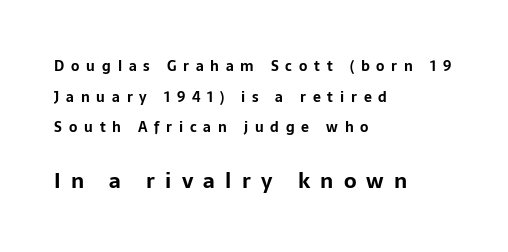
Loosely led — the rows are spread out. Beneath every word, the page is bare. Each word looks stretched out because of the extra space between its letters. As a designer I'd log this as weight 700, bold.
